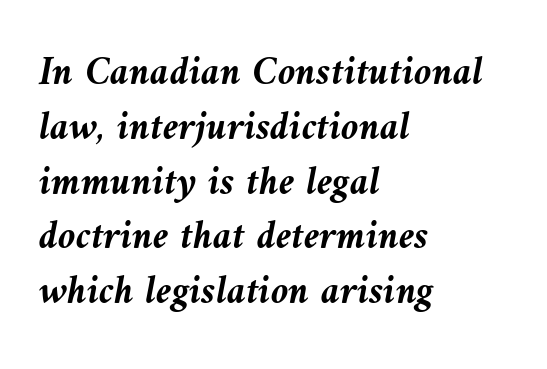
The image shows 40 px semibold type, italic (leaning left); set left-aligned, normal line spacing (1.37x), normal letter spacing, not underlined; medium stroke contrast and a medium x-height.
